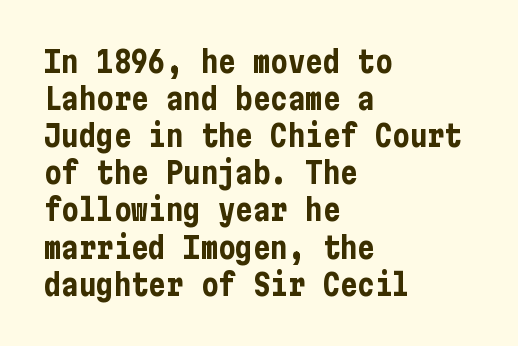
Honestly, there is no underline to notice here at all. Layout note: lines flush left. A dark, heavy texture on the line: the type is bold. Honestly, the letter spacing is just normal — you wouldn't notice it. Vertically, the passage feels balanced, rows spaced as you'd expect.
